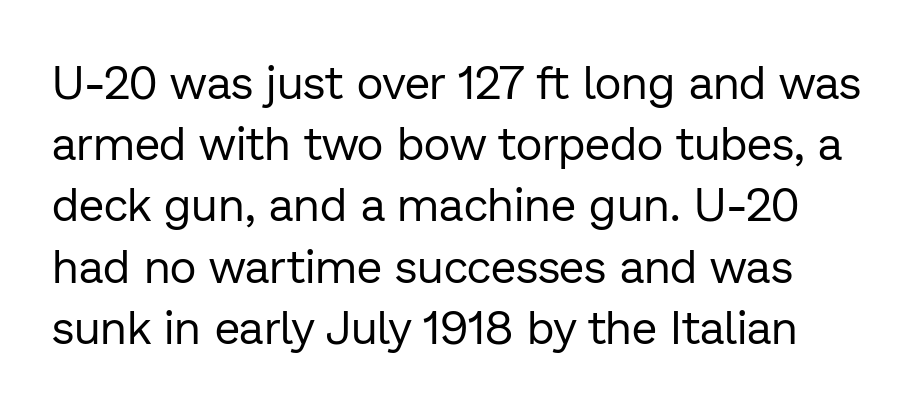
{"serif": "no", "italic": "no", "bold": "no", "weight": "regular", "width": "normal", "stroke_contrast": "low", "x_height": "medium", "monospaced": "no", "underline": "no", "line_spacing": "normal", "line_spacing_ratio": 1.33, "letter_spacing": "normal", "letter_spacing_em": 0.0, "glyph_px": 46}
